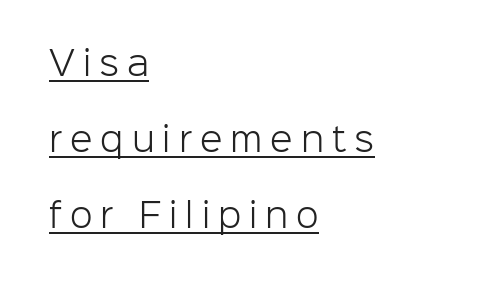
The image shows 33 px light sans-serif type, upright; set left-aligned, loose line spacing (2.31x), unusually wide letter spacing (+0.24 em), underlined; low stroke contrast and a medium x-height.
